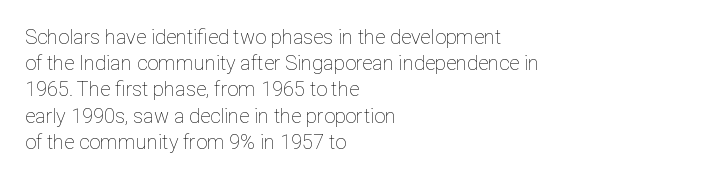
The image shows 20 px text type, upright; set left-aligned, normal line spacing (1.31x), normal letter spacing, not underlined.
